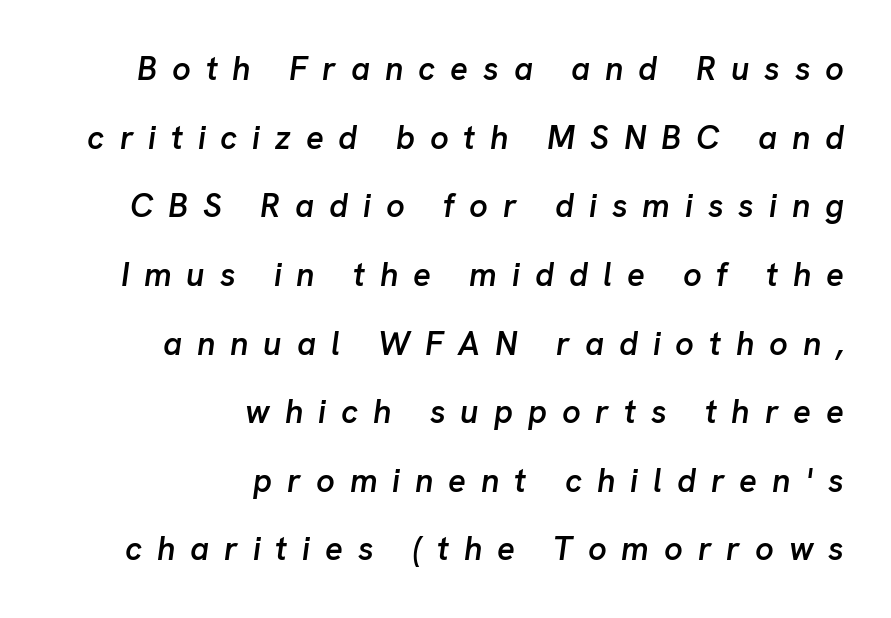
The image shows 33 px semibold type, italic (leaning right); set right-aligned, loose line spacing (2.08x), unusually wide letter spacing (+0.45 em), not underlined; low stroke contrast and a medium x-height.
